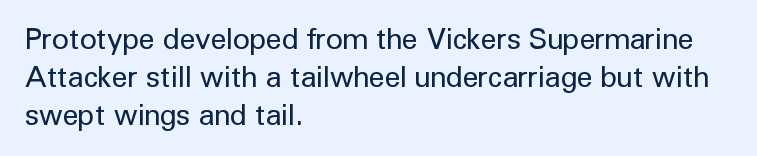
{"serif": "no", "italic": "no", "bold": "no", "weight": "regular", "width": "normal", "stroke_contrast": "low", "x_height": "medium", "monospaced": "no", "underline": "no", "align": "left", "line_spacing": "normal", "line_spacing_ratio": 1.31, "letter_spacing": "normal", "letter_spacing_em": 0.0, "glyph_px": 29}
